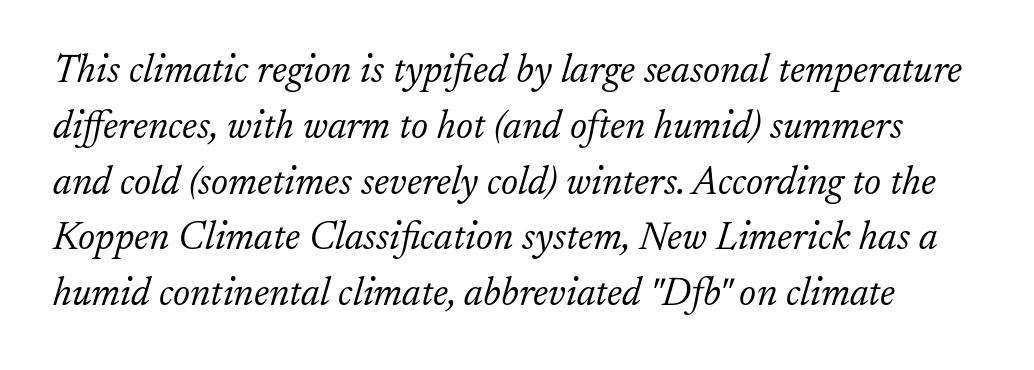
The image shows 39 px light serif type, italic (leaning right); set normal line spacing (1.43x), normal letter spacing, not underlined; low stroke contrast and a small x-height.
